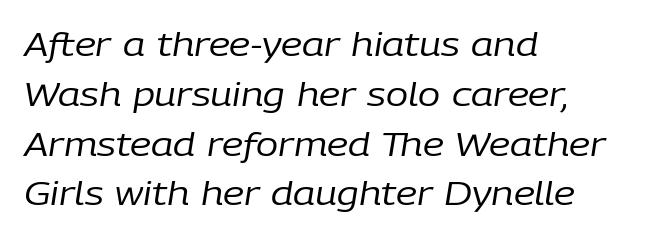
The designer left line spacing at the default. No extra ink here — the face is not bold. Characters follow at the spacing the type designer built in. Style check: oblique. These lines are set flush left with a ragged right edge.
